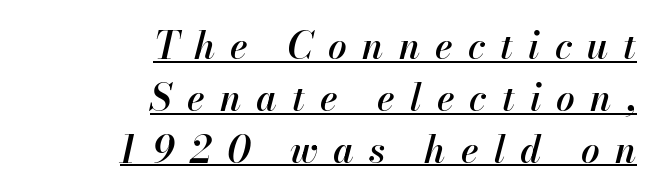
{"italic": "yes", "lean": "right", "slant_degrees": 13, "bold": "semi", "weight": "semibold", "width": "normal", "stroke_contrast": "high", "x_height": "small", "monospaced": "no", "underline": "yes", "align": "right", "line_spacing": "normal", "line_spacing_ratio": 1.4, "letter_spacing": "wide", "letter_spacing_em": 0.41, "glyph_px": 37}
